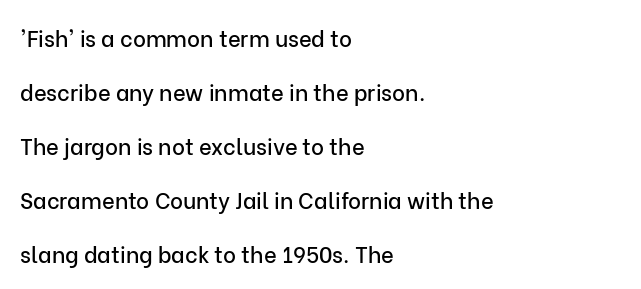
{"italic": "no", "underline": "no", "align": "left", "line_spacing": "loose", "line_spacing_ratio": 2.45, "letter_spacing": "normal", "letter_spacing_em": 0.0, "glyph_px": 22}
